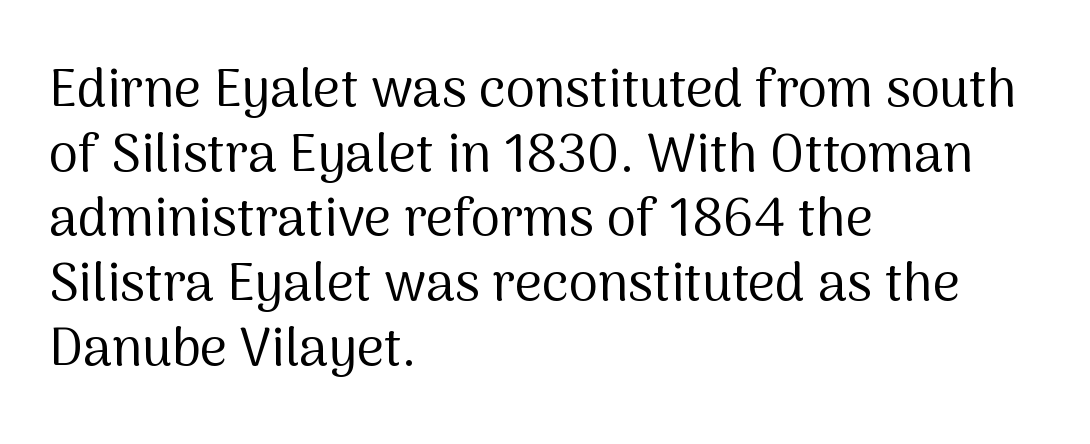
Q: Is the text bold? A: No.
Q: Is the text italic (slanted)? A: No, it is upright.
Q: Is the typeface a serif or a sans-serif typeface? A: Sans-serif.
Q: Is the text underlined? A: No.
Q: How is the paragraph aligned? A: Left-aligned.
Q: Is the spacing between letters normal or unusually wide? A: Normal.
Q: Width (condensed, normal, or wide)? A: Normal.
Q: Stroke contrast? A: Medium.
Q: x-height? A: Medium.
Q: Monospaced? A: No.
